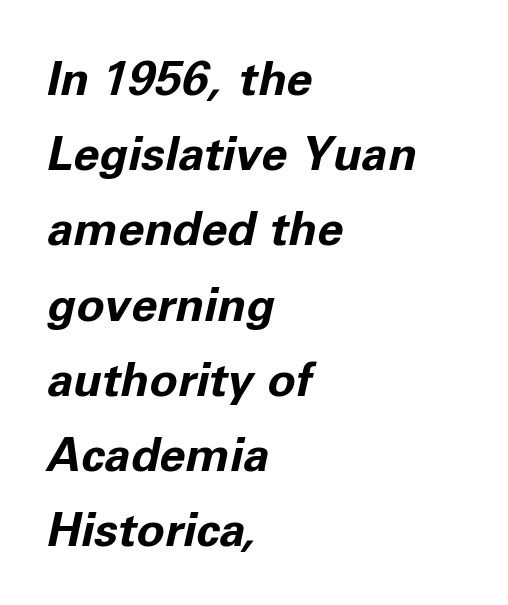
Q: Is the text bold? A: Yes.
Q: Is the text italic (slanted)? A: Yes, it leans right by about 11 degrees.
Q: Is the text underlined? A: No.
Q: How is the paragraph aligned? A: Left-aligned.
Q: Is the spacing between letters normal or unusually wide? A: Normal.
Q: Is the spacing between lines tight, normal or loose? A: Normal.
Q: Width (condensed, normal, or wide)? A: Normal.
Q: Stroke contrast? A: Low.
Q: x-height? A: Medium.
Q: Monospaced? A: No.
